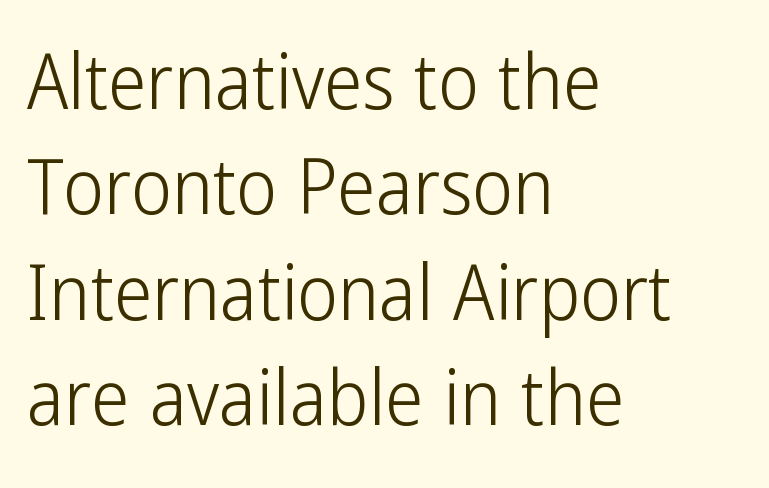
The image shows 77 px light, condensed sans-serif type, upright; set left-aligned, normal line spacing (1.37x), normal letter spacing, not underlined; low stroke contrast and a medium x-height.
